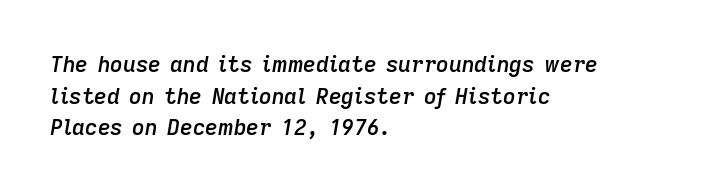
A fair bit of extra ink — the face is semibold, not bold. If you drew a ruler down the left edge, every line would touch it. The letters are slanted; this is an italic face. The tracking reads as untouched default to a designer's eye. Horizontal bands of white between lines are of average thickness. Check the space under the baseline: it is left empty.
